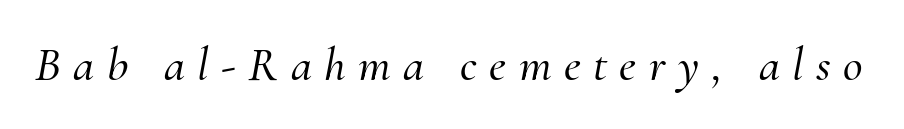
Letters rest on an invisible, unmarked baseline. The text carries the slant typical of an italic or oblique font. Spacing between characters has been opened up far beyond the box default. Varying glyph widths throughout — classic text-font behaviour. You can tell from the footed stems that serif type was used.
